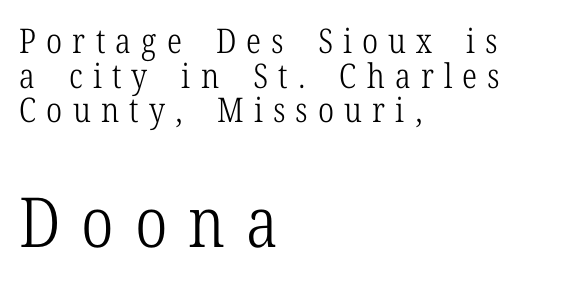
Q: Is the text bold? A: No.
Q: Is the text italic (slanted)? A: No, it is upright.
Q: Is the typeface a serif or a sans-serif typeface? A: Serif.
Q: Is the text underlined? A: No.
Q: How is the paragraph aligned? A: Left-aligned.
Q: Is the spacing between letters normal or unusually wide? A: Unusually wide.
Q: Is the spacing between lines tight, normal or loose? A: Tight.
Q: Which block of text is set in a larger size, the first (top) or the second (bottom)? A: The second (bottom) one.
Q: Width (condensed, normal, or wide)? A: Condensed.
Q: Stroke contrast? A: Low.
Q: x-height? A: Medium.
Q: Monospaced? A: No.
